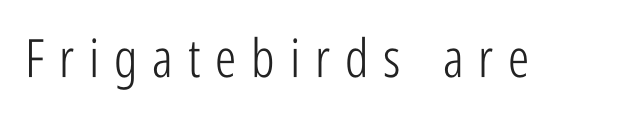
Spacing verdict: proportional, widths tailored to each character. Clear beneath every line of the passage. The type family on display is of the sans-serif kind. Between one letter and the next there's a generous, obvious gap. These glyphs show unthickened strokes, regular width or finer. Characters remain perfectly vertical along every line.
